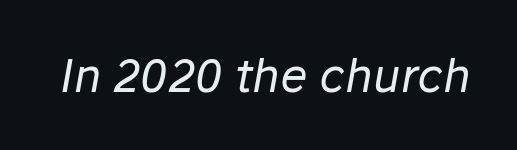
The typography opts for an oblique posture over an upright one. No chunkiness to these letters — they're not bold. A typesetter would call this zero additional tracking. A typesetter would call this proportional, since set widths differ per character. Honestly, there is no underline to notice here at all.
